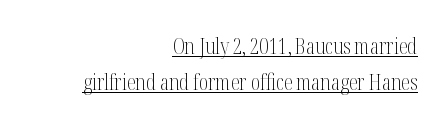
Honestly, the letter spacing is just normal — you wouldn't notice it. Beneath each row of characters lies a ruled line. Italic: no, the glyphs are upright roman. Reading down the block, your eye finds every line finishing at a fixed right position.
